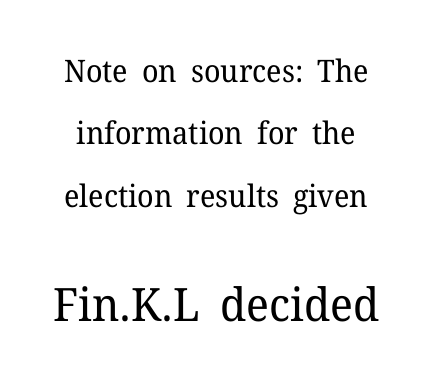
{"serif": "yes", "italic": "no", "bold": "no", "weight": "regular", "width": "normal", "stroke_contrast": "low", "x_height": "medium", "monospaced": "no", "underline": "no", "line_spacing": "loose", "line_spacing_ratio": 2.01, "letter_spacing": "normal", "letter_spacing_em": 0.0, "larger_block": "second", "size_ratio": 1.48, "glyph_px": 46}
